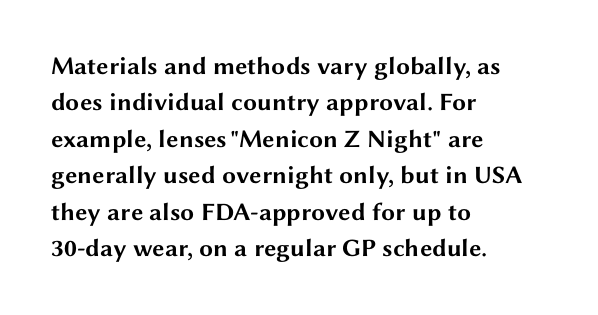
The image shows 25 px bold type, upright; set left-aligned, normal line spacing (1.46x), normal letter spacing, not underlined.
